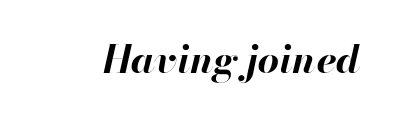
Q: Is the text bold? A: Yes.
Q: Is the text italic (slanted)? A: Yes, it leans right by about 13 degrees.
Q: Is the text underlined? A: No.
Q: Is the spacing between letters normal or unusually wide? A: Normal.
Q: Width (condensed, normal, or wide)? A: Normal.
Q: Stroke contrast? A: High.
Q: x-height? A: Small.
Q: Monospaced? A: No.
